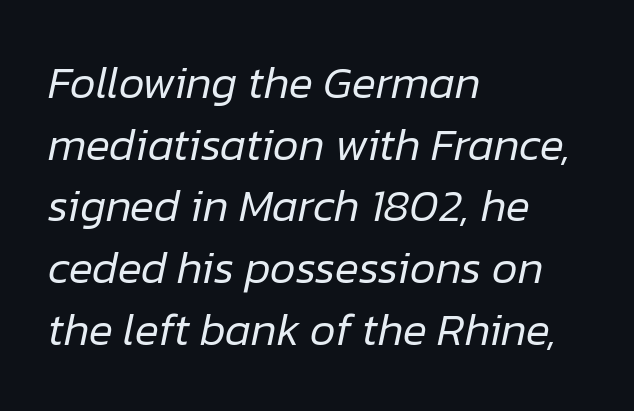
{"italic": "yes", "lean": "right", "slant_degrees": 12, "bold": "no", "weight": "regular", "width": "normal", "stroke_contrast": "low", "x_height": "medium", "monospaced": "no", "underline": "no", "align": "left", "line_spacing": "normal", "line_spacing_ratio": 1.37, "letter_spacing": "normal", "letter_spacing_em": 0.0, "glyph_px": 45}
